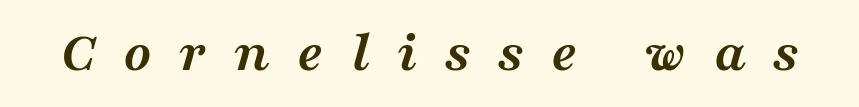
Plenty of ink on the page — the face is bold. These lines were composed using italics. These lines are rendered in a variable-pitch font. Stroke terminals: seriffed.
